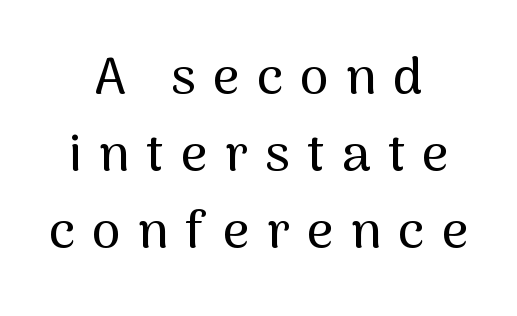
Q: Is the text italic (slanted)? A: No, it is upright.
Q: Is the typeface a serif or a sans-serif typeface? A: Sans-serif.
Q: Is the text underlined? A: No.
Q: How is the paragraph aligned? A: Centered.
Q: Is the spacing between letters normal or unusually wide? A: Unusually wide.
Q: Is the spacing between lines tight, normal or loose? A: Normal.
Q: Width (condensed, normal, or wide)? A: Normal.
Q: Stroke contrast? A: Medium.
Q: x-height? A: Medium.
Q: Monospaced? A: No.
